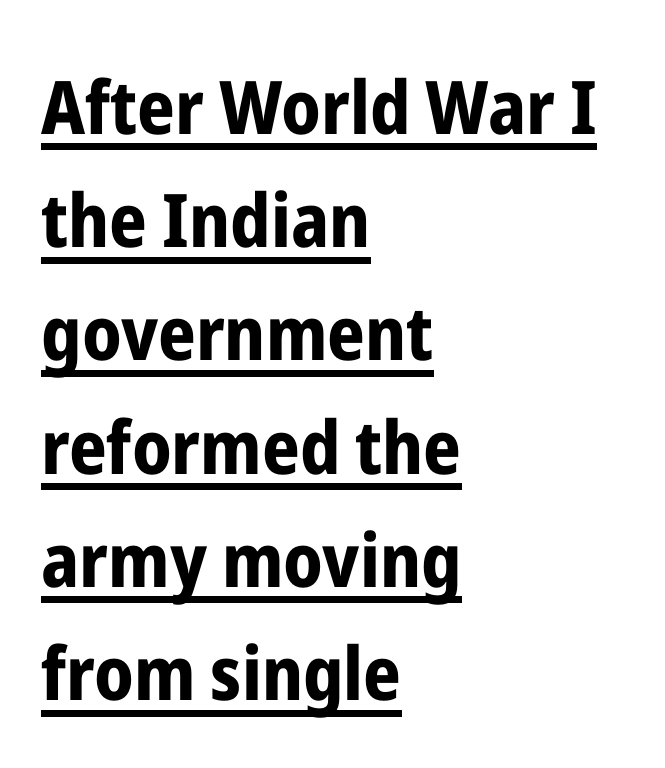
Notice how thick the strokes are: this is what a full bold looks like. Does the type have serifs? No, each stem ends abruptly. A typesetter would call this proportional, since set widths differ per character. This sample is left-justified, so line endings fall wherever the words run out.
